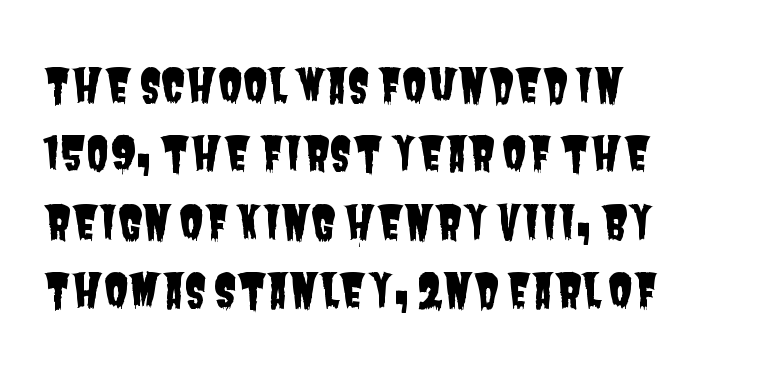
The image shows 45 px condensed sans-serif type; set left-aligned, normal line spacing (1.52x), normal letter spacing, not underlined; low stroke contrast and a large x-height.
